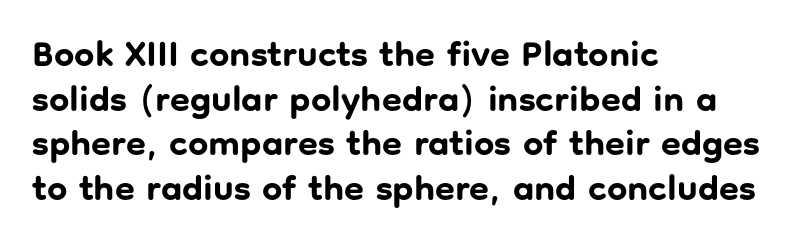
Q: Is the text bold? A: Yes.
Q: Is the text italic (slanted)? A: No, it is upright.
Q: Is the typeface a serif or a sans-serif typeface? A: Sans-serif.
Q: Is the text underlined? A: No.
Q: How is the paragraph aligned? A: Left-aligned.
Q: Is the spacing between letters normal or unusually wide? A: Normal.
Q: Width (condensed, normal, or wide)? A: Normal.
Q: Stroke contrast? A: Low.
Q: x-height? A: Medium.
Q: Monospaced? A: No.
